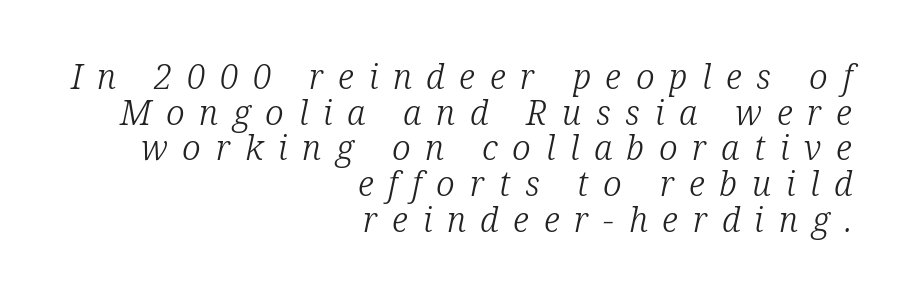
The image shows 34 px light serif type, italic (leaning right); set right-aligned, tight line spacing (1.05x), unusually wide letter spacing (+0.43 em), not underlined; low stroke contrast and a medium x-height.
